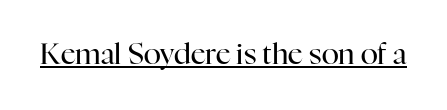
{"serif": "yes", "italic": "no", "bold": "no", "weight": "regular", "width": "normal", "stroke_contrast": "high", "x_height": "medium", "monospaced": "no", "underline": "yes", "letter_spacing": "normal", "letter_spacing_em": 0.0, "glyph_px": 29}
